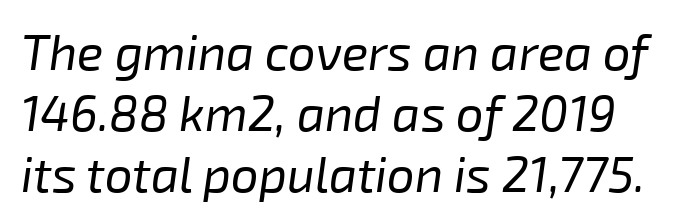
The image shows 49 px regular-weight type, italic (leaning right); set line spacing 1.24x, normal letter spacing, not underlined; low stroke contrast and a medium x-height.
